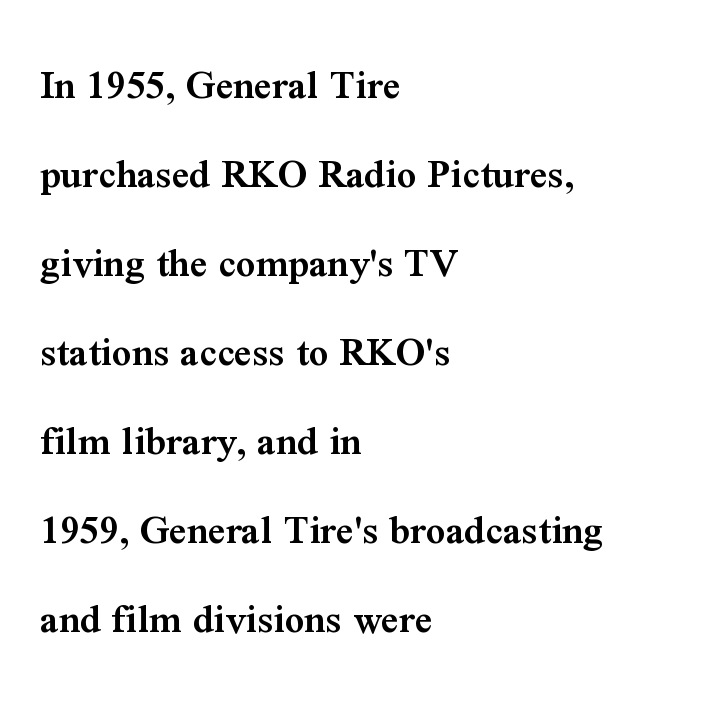
Q: Is the text bold? A: Semi-bold.
Q: Is the text italic (slanted)? A: No, it is upright.
Q: Is the typeface a serif or a sans-serif typeface? A: Serif.
Q: Is the text underlined? A: No.
Q: How is the paragraph aligned? A: Left-aligned.
Q: Is the spacing between letters normal or unusually wide? A: Normal.
Q: Is the spacing between lines tight, normal or loose? A: Loose.
Q: Width (condensed, normal, or wide)? A: Normal.
Q: Stroke contrast? A: Medium.
Q: x-height? A: Medium.
Q: Monospaced? A: No.
